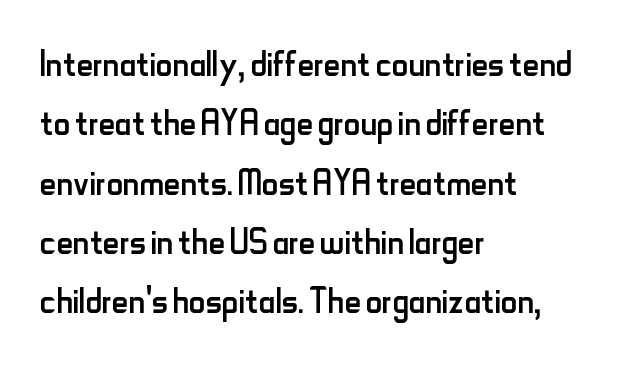
{"serif": "no", "italic": "no", "bold": "no", "weight": "regular", "width": "condensed", "stroke_contrast": "low", "x_height": "small", "monospaced": "no", "underline": "no", "align": "left", "line_spacing": "normal", "line_spacing_ratio": 1.29, "letter_spacing": "normal", "letter_spacing_em": 0.0, "glyph_px": 46}
